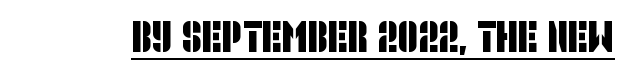
The image shows 44 px condensed sans-serif type; set normal letter spacing, underlined; low stroke contrast and a large x-height.
